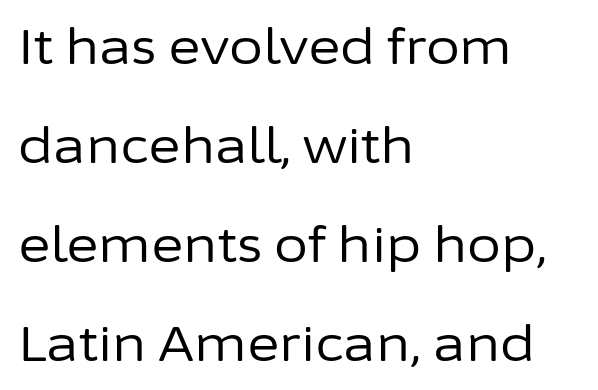
Q: Is the text bold? A: No.
Q: Is the text italic (slanted)? A: No, it is upright.
Q: Is the typeface a serif or a sans-serif typeface? A: Sans-serif.
Q: Is the text underlined? A: No.
Q: How is the paragraph aligned? A: Left-aligned.
Q: Is the spacing between letters normal or unusually wide? A: Normal.
Q: Is the spacing between lines tight, normal or loose? A: Loose.
Q: Width (condensed, normal, or wide)? A: Normal.
Q: Stroke contrast? A: Low.
Q: x-height? A: Medium.
Q: Monospaced? A: No.
